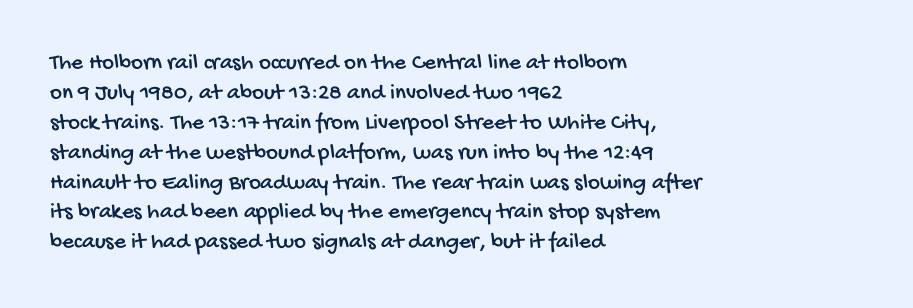
{"underline": "no", "align": "left", "line_spacing": "normal", "line_spacing_ratio": 1.3, "letter_spacing": "normal", "letter_spacing_em": 0.0, "glyph_px": 23}
